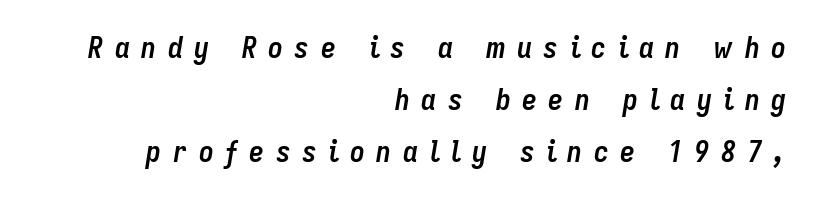
Q: Is the text bold? A: Yes.
Q: Is the text italic (slanted)? A: Yes, it leans right by about 9 degrees.
Q: Is the text underlined? A: No.
Q: How is the paragraph aligned? A: Right-aligned.
Q: Is the spacing between letters normal or unusually wide? A: Unusually wide.
Q: Width (condensed, normal, or wide)? A: Condensed.
Q: Stroke contrast? A: Low.
Q: x-height? A: Medium.
Q: Monospaced? A: No.
